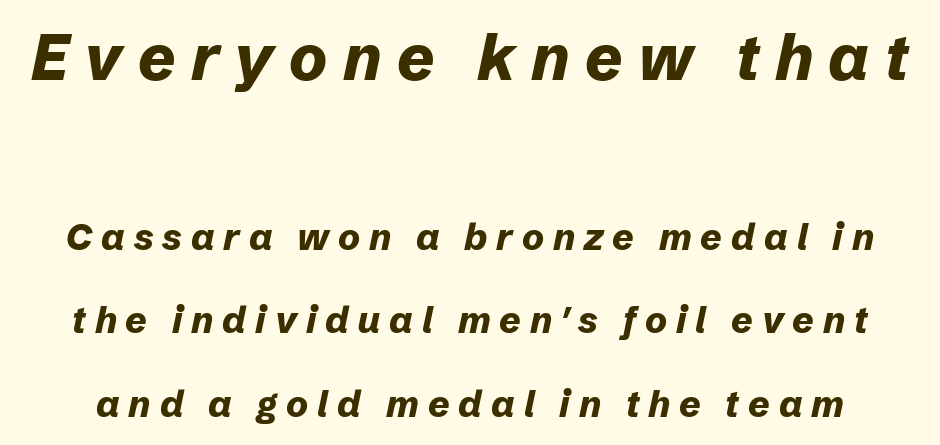
Compared with typical body copy, the letter spacing here is much looser. Weight check: bold — yes, fully. The zone under the glyphs is completely vacant. These lines are rendered in a variable-pitch font. Every character sits at an angle, as italics do. The vertical gap from one line to the next is large.
